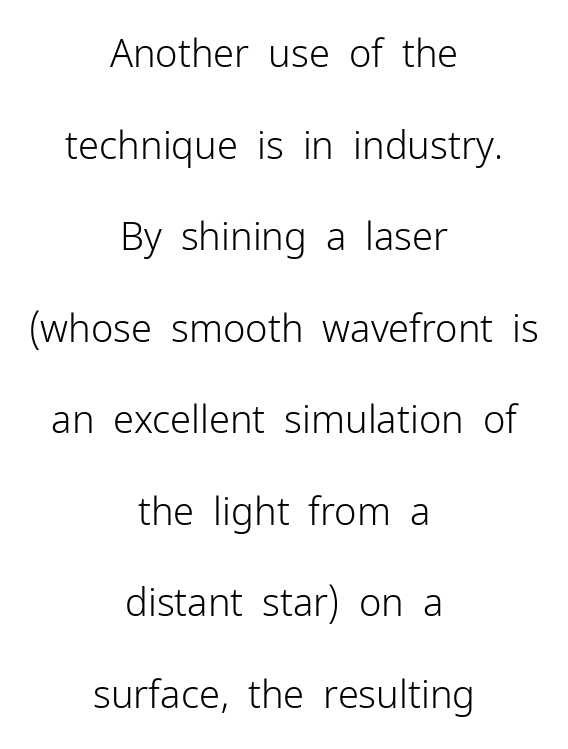
{"serif": "no", "italic": "no", "bold": "no", "weight": "light", "width": "normal", "stroke_contrast": "low", "x_height": "medium", "monospaced": "no", "underline": "no", "align": "center", "line_spacing": "loose", "line_spacing_ratio": 2.41, "letter_spacing": "normal", "letter_spacing_em": 0.0, "glyph_px": 38}
